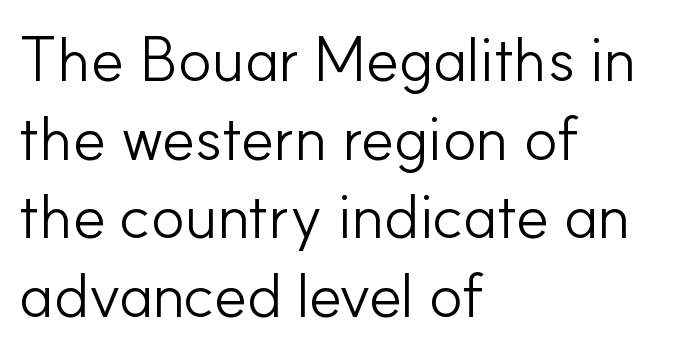
The passage shown stacks its lines at a standard gap. The designer went with a sans here, leaving each stem footless. The lettering holds an erect, upright posture throughout. The setting favours the left margin, as ordinary paragraphs usually do. Words appear dense and cohesive because spacing is normal. The specimen omits any rule beneath the text block's lines.
